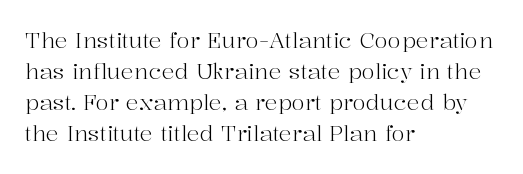
The words here are not underlined. Default kerning and tracking; the words read as compact shapes. The paragraph shown leans on its left margin. Posture: straight, roman, zero tilt. Vertical stems look standard width or narrower in stroke. Vertical spacing — default.
